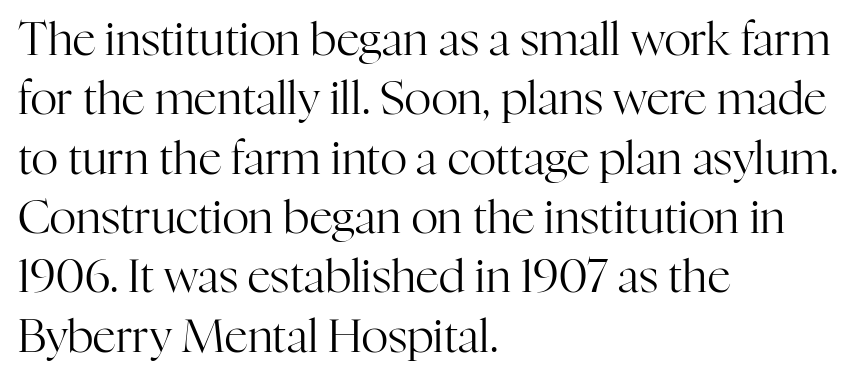
Typeset ragged right — the left edge is the straight one. Characters follow at the spacing the type designer built in. Just letters on the line, the space beneath them empty. The letters stand straight up with perfectly vertical stems. This sample has the flowing, uneven cadence of proportional lettering.
